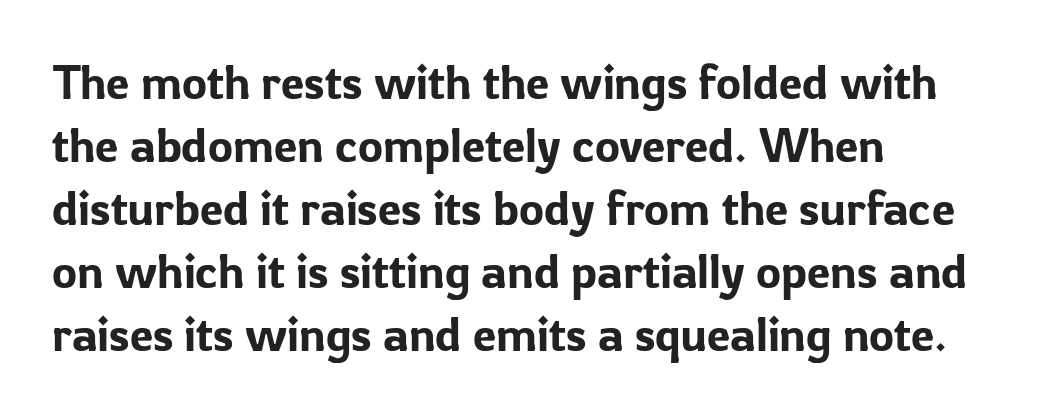
{"serif": "no", "italic": "no", "width": "normal", "stroke_contrast": "low", "x_height": "medium", "monospaced": "no", "underline": "no", "align": "left", "line_spacing": "normal", "line_spacing_ratio": 1.34, "letter_spacing": "normal", "letter_spacing_em": 0.0, "glyph_px": 47}
